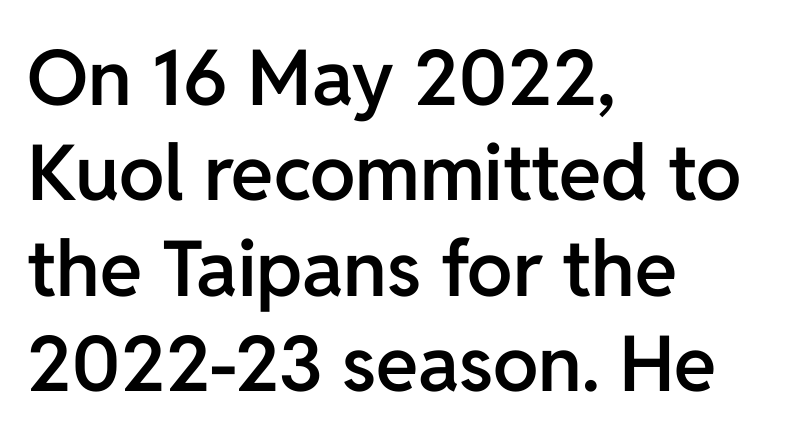
The image shows 77 px semibold sans-serif type, upright; set left-aligned, line spacing 1.24x, normal letter spacing, not underlined; low stroke contrast and a medium x-height.
